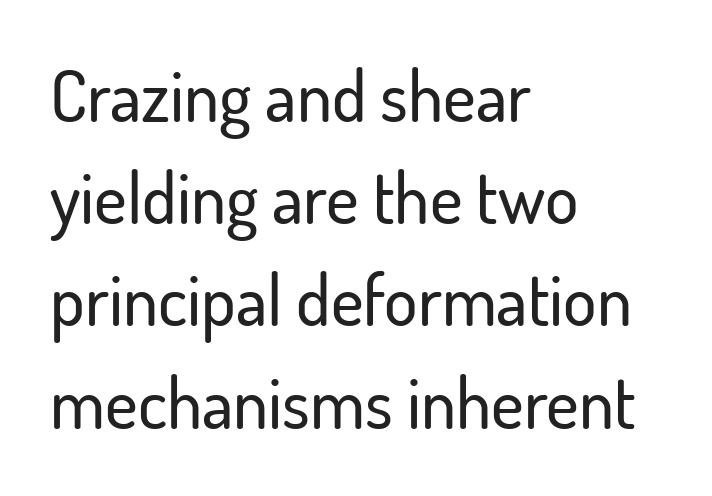
The image shows 70 px sans-serif type, upright; set left-aligned, normal line spacing (1.46x), normal letter spacing, not underlined; low stroke contrast and a small x-height.
